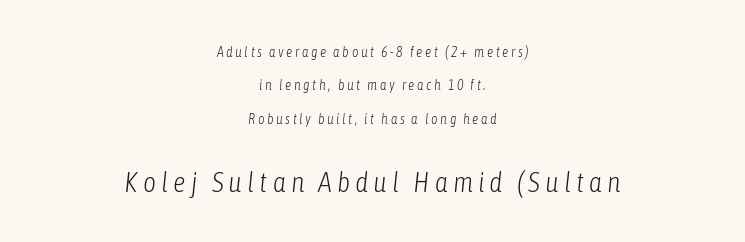
Q: Is the text bold? A: No.
Q: Is the text italic (slanted)? A: Yes, it leans right by about 6 degrees.
Q: Is the text underlined? A: No.
Q: How is the paragraph aligned? A: Centered.
Q: Is the spacing between lines tight, normal or loose? A: Loose.
Q: Which block of text is set in a larger size, the first (top) or the second (bottom)? A: The second (bottom) one.
Q: Width (condensed, normal, or wide)? A: Condensed.
Q: Stroke contrast? A: Low.
Q: x-height? A: Medium.
Q: Monospaced? A: No.
